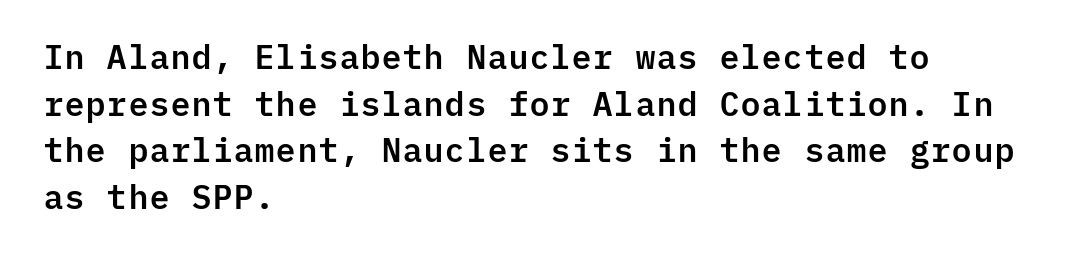
A typesetter would call this leading conventional body-copy spacing. The passage shown is not underscored anywhere. This is the regular roman posture of the typeface. Think of a typewriter: that constant character pitch is what you see here. Compared with typical body copy, the letter spacing here is the same.
